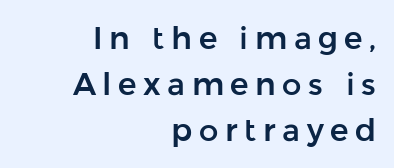
{"serif": "no", "italic": "no", "width": "normal", "stroke_contrast": "low", "x_height": "medium", "monospaced": "no", "underline": "no", "align": "right", "line_spacing": "normal", "line_spacing_ratio": 1.49, "letter_spacing": "wide", "letter_spacing_em": 0.21, "glyph_px": 31}
